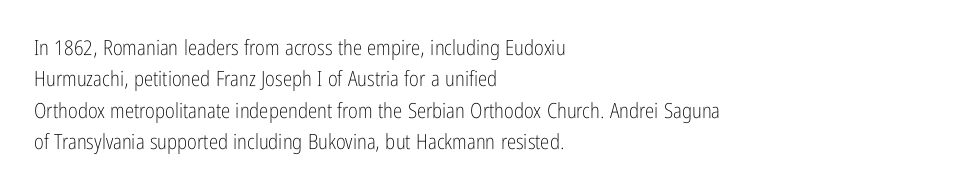
The image shows 21 px text type, upright; set left-aligned, normal line spacing (1.5x), normal letter spacing, not underlined.
